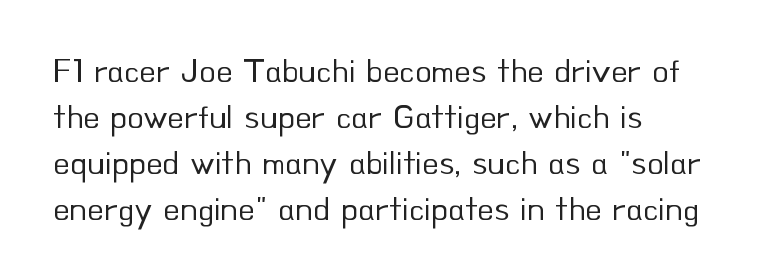
The image shows 34 px regular-weight sans-serif type, upright; set left-aligned, normal line spacing (1.35x), normal letter spacing, not underlined; low stroke contrast and a small x-height.
